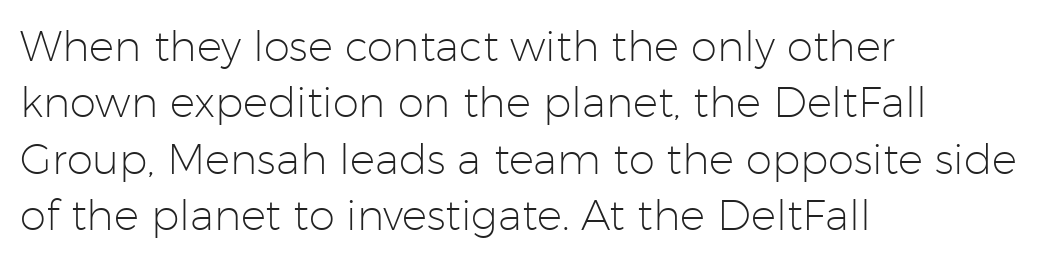
{"serif": "no", "italic": "no", "bold": "no", "weight": "light", "width": "normal", "stroke_contrast": "low", "x_height": "medium", "monospaced": "no", "underline": "no", "align": "left", "line_spacing": "normal", "line_spacing_ratio": 1.34, "letter_spacing": "normal", "letter_spacing_em": 0.0, "glyph_px": 42}
